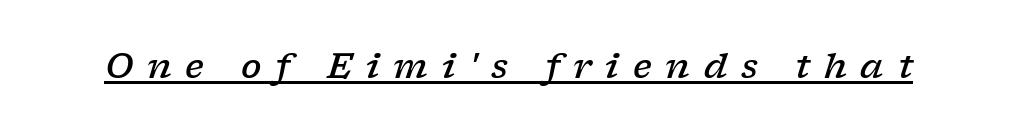
The image shows 34 px semibold, wide serif type, italic (leaning right); set unusually wide letter spacing (+0.41 em), underlined; low stroke contrast and a medium x-height.
